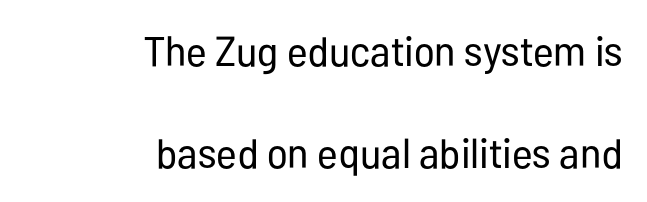
{"serif": "no", "italic": "no", "bold": "no", "weight": "regular", "width": "condensed", "stroke_contrast": "low", "x_height": "medium", "monospaced": "no", "underline": "no", "align": "right", "line_spacing": "loose", "line_spacing_ratio": 2.43, "letter_spacing": "normal", "letter_spacing_em": 0.0, "glyph_px": 42}
